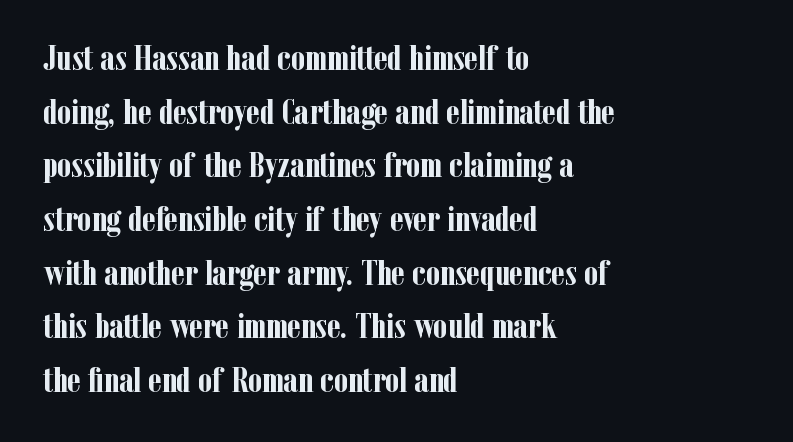
The image shows 36 px semibold, condensed serif type, upright; set left-aligned, normal line spacing (1.49x), normal letter spacing, not underlined; low stroke contrast and a medium x-height.
